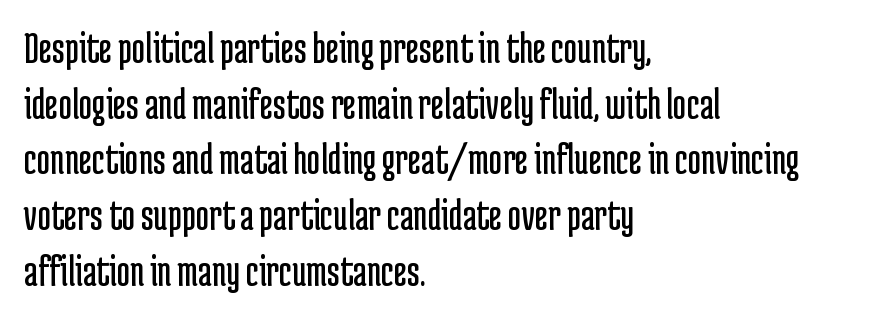
{"serif": "no", "italic": "no", "bold": "no", "weight": "regular", "width": "condensed", "stroke_contrast": "low", "x_height": "medium", "monospaced": "no", "underline": "no", "align": "left", "line_spacing_ratio": 1.21, "letter_spacing": "normal", "letter_spacing_em": 0.0, "glyph_px": 46}
